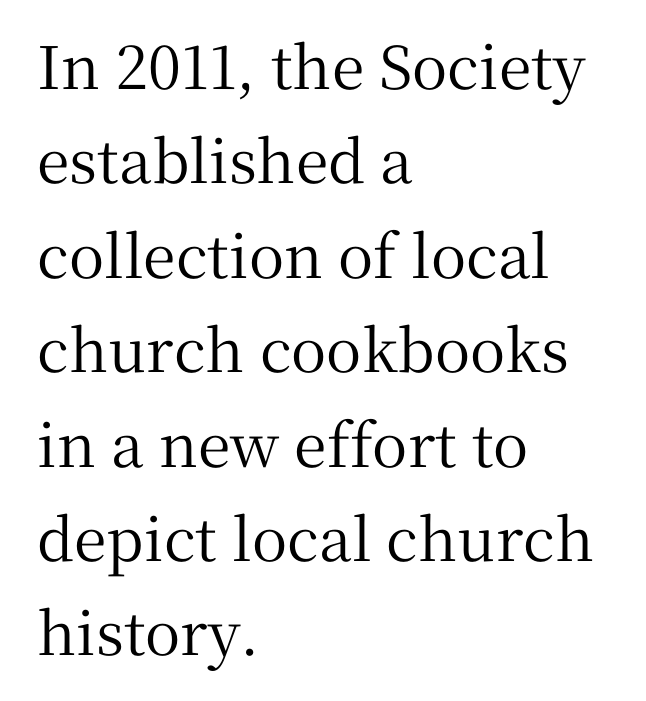
The leading is moderate, giving the passage an even texture. One-word summary of the alignment: left. Think of a printed novel: that variable character pitch is what you see here. Words appear dense and cohesive because spacing is normal. In terms of posture, this sample is upright. Decoration check: the copy has no underline.
